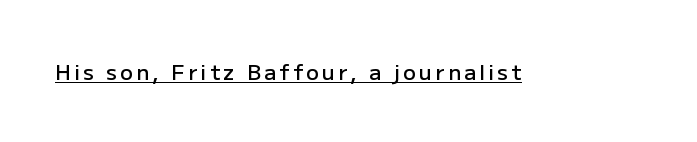
{"italic": "no", "bold": "semi", "underline": "yes", "glyph_px": 21}
